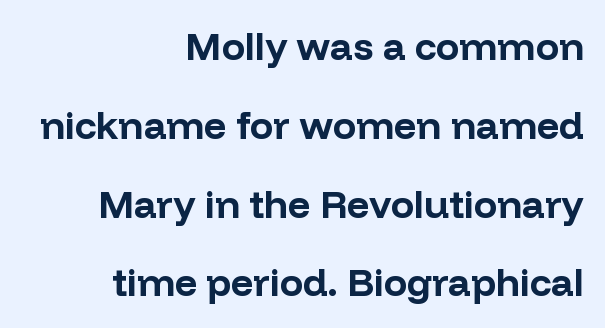
The image shows 39 px bold sans-serif type, upright; set right-aligned, loose line spacing (2.02x), normal letter spacing, not underlined; low stroke contrast and a medium x-height.
